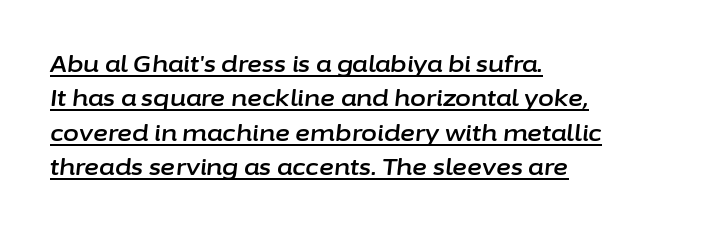
The image shows 23 px text type, italic (leaning right); set left-aligned, normal line spacing (1.49x), normal letter spacing, underlined.
